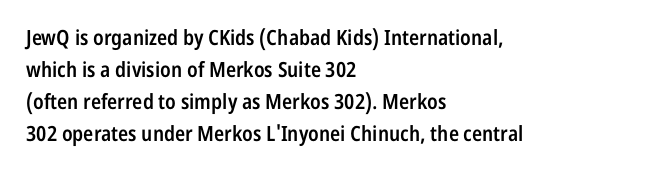
The image shows 21 px text type, upright; set left-aligned, normal line spacing (1.53x), normal letter spacing, not underlined.
